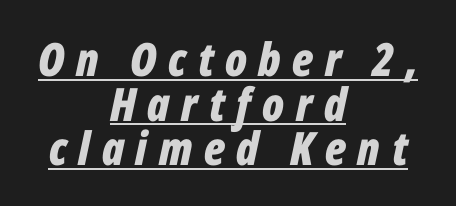
The sample's only ornament is a line tracing under the words. Note the varied advance widths — an 'i' is clearly narrower than an 'm'. These lines were composed using italics. You could only call the tracking loose — the letters float apart. Reading down the block, each line starts at a different indent, mirrored at its end.
